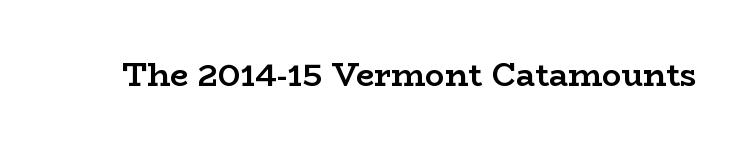
{"serif": "yes", "italic": "no", "bold": "yes", "weight": "semibold", "width": "wide", "stroke_contrast": "low", "x_height": "medium", "monospaced": "no", "underline": "no", "letter_spacing": "normal", "letter_spacing_em": 0.0, "glyph_px": 32}
